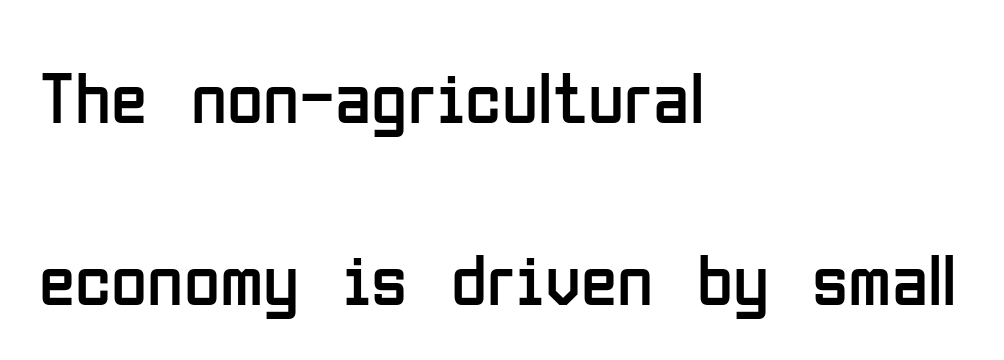
The image shows 74 px regular-weight, condensed sans-serif type, upright; set left-aligned, loose line spacing (2.46x), normal letter spacing, not underlined; low stroke contrast and a medium x-height.
